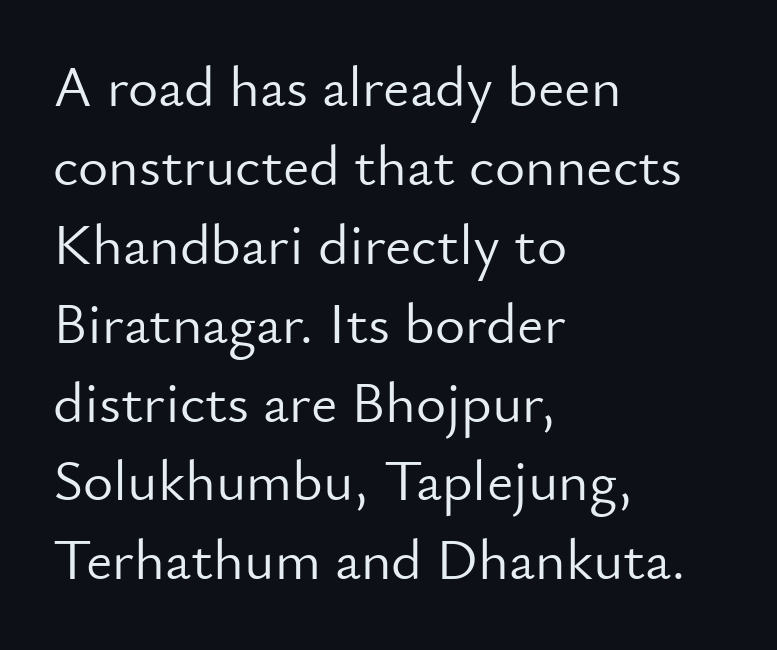
The image shows 58 px light sans-serif type, upright; set left-aligned, normal line spacing (1.36x), normal letter spacing, not underlined; low stroke contrast and a small x-height.
